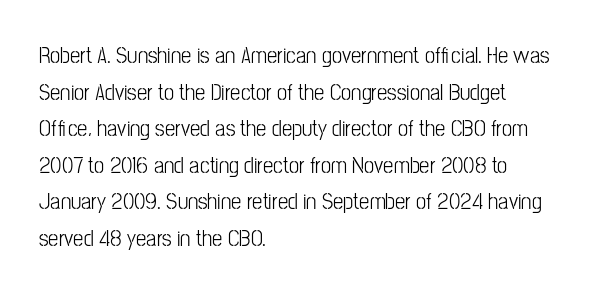
Notice how descenders clear the ascenders below comfortably — that's standard leading. Heft: none added — not bold. Posture: upright roman. The tracking reads as untouched default to a designer's eye. If you drew a ruler down the left edge, every line would touch it.
